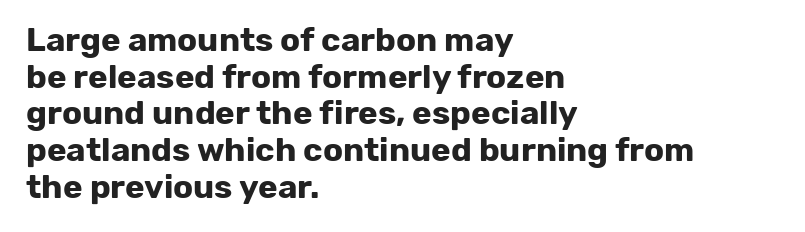
Q: Is the text bold? A: Yes.
Q: Is the text italic (slanted)? A: No, it is upright.
Q: Is the typeface a serif or a sans-serif typeface? A: Sans-serif.
Q: Is the text underlined? A: No.
Q: How is the paragraph aligned? A: Left-aligned.
Q: Is the spacing between letters normal or unusually wide? A: Normal.
Q: Is the spacing between lines tight, normal or loose? A: Tight.
Q: Width (condensed, normal, or wide)? A: Normal.
Q: Stroke contrast? A: Low.
Q: x-height? A: Medium.
Q: Monospaced? A: No.
